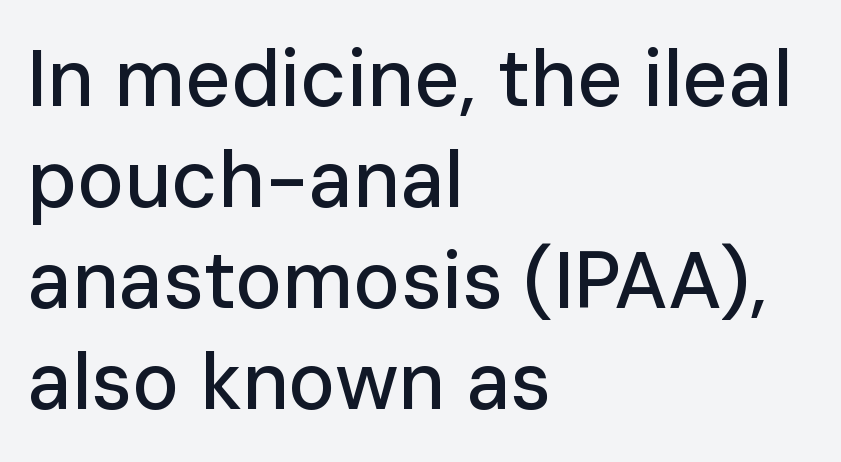
Q: Is the text italic (slanted)? A: No, it is upright.
Q: Is the typeface a serif or a sans-serif typeface? A: Sans-serif.
Q: Is the text underlined? A: No.
Q: How is the paragraph aligned? A: Left-aligned.
Q: Is the spacing between letters normal or unusually wide? A: Normal.
Q: Is the spacing between lines tight, normal or loose? A: Normal.
Q: Width (condensed, normal, or wide)? A: Normal.
Q: Stroke contrast? A: Low.
Q: x-height? A: Medium.
Q: Monospaced? A: No.
